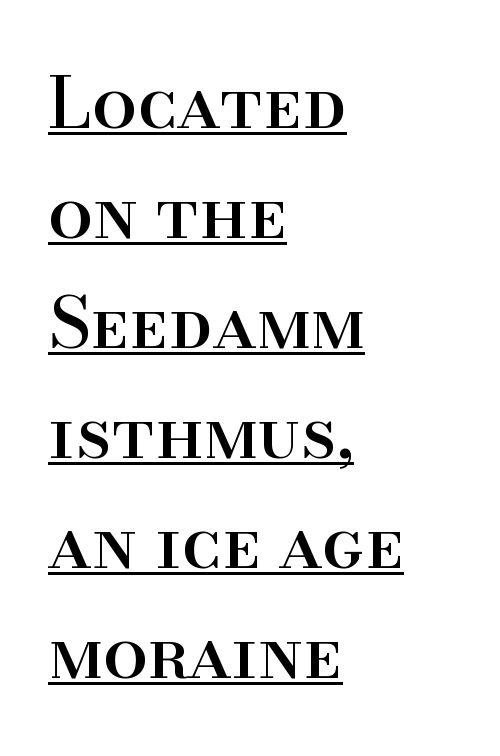
Q: Is the text italic (slanted)? A: No, it is upright.
Q: Is the typeface a serif or a sans-serif typeface? A: Serif.
Q: Is the text underlined? A: Yes.
Q: How is the paragraph aligned? A: Left-aligned.
Q: Is the spacing between letters normal or unusually wide? A: Normal.
Q: Is the spacing between lines tight, normal or loose? A: Normal.
Q: Width (condensed, normal, or wide)? A: Normal.
Q: Stroke contrast? A: High.
Q: x-height? A: Small.
Q: Monospaced? A: No.
